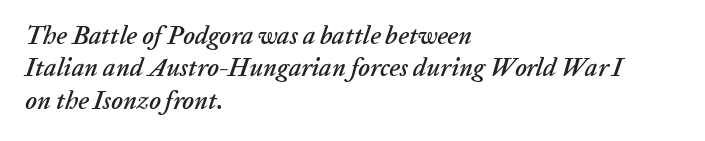
What's the leading like? Ordinary, nothing unusual. The words here are not underlined. Quick note: italic. Caption: multi-line text, flush left, ragged right. Students, note that the glyphs here touch the page at normal intervals.
